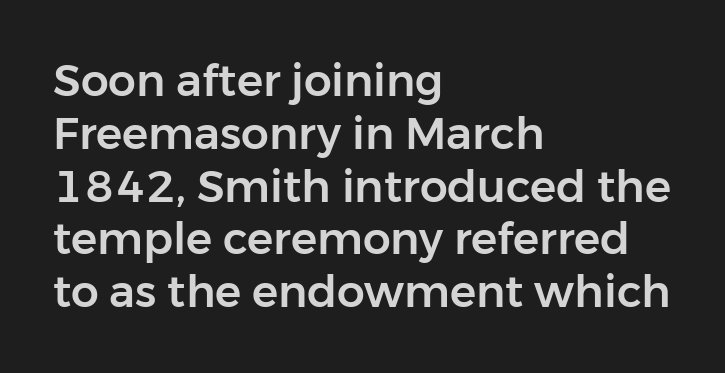
Looks like regular typesetting: each glyph gets only the width it needs. Default kerning and tracking; the words read as compact shapes. The string is rendered with underlining switched off. Nothing sits at the stroke ends, so this counts as sans-serif.
